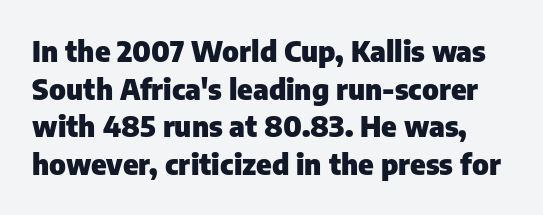
Italic: no, the glyphs are upright roman. How heavy is the stroke? Heavy — this is a bold. Plain, unruled lines of type. The letterforms sit shoulder to shoulder at normal distance. Regarding leading, the lines here are spaced in the standard way.
